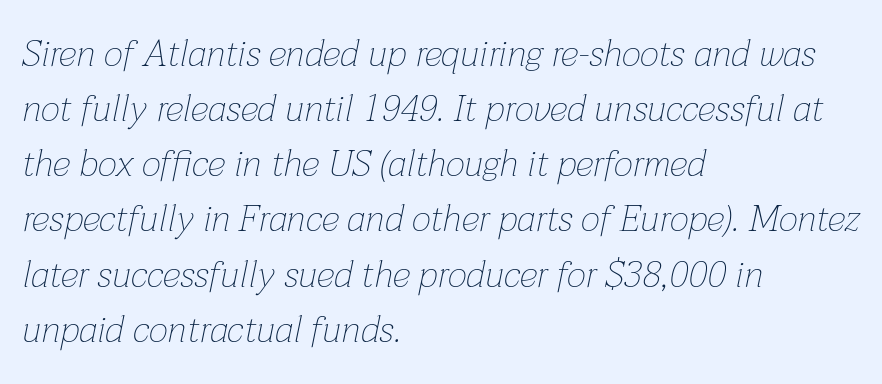
Unmarked baselines from the first word to the last. Yep, that's italic — everything's leaning. In terms of leading, this rendering sits right in the middle. Is this a heavy cut? Hardly; it is regular or lighter.
